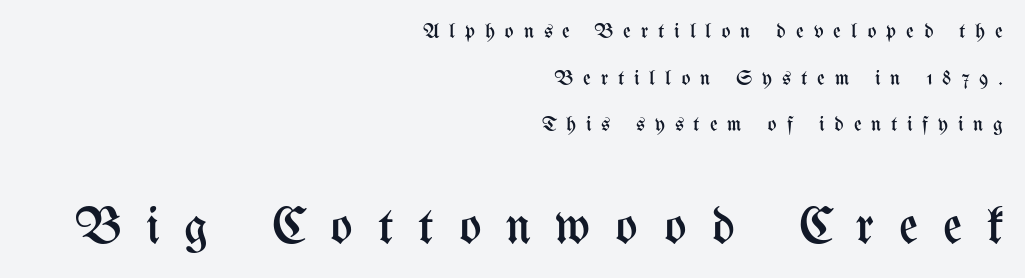
The passage shown is typed in a proportional face where columns would drift. Is the type heavy? It reads as light-to-regular instead. This rendering features lettering with no underline. The lines are quadded right. The more generous point size was reserved for the lower chunk.
